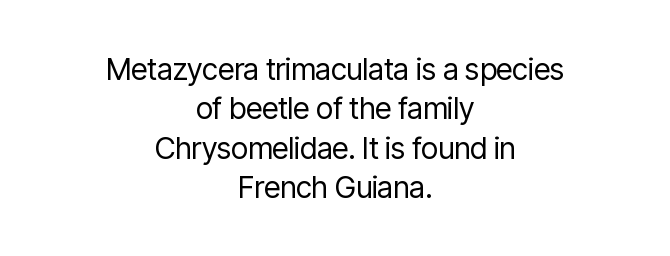
Layout note: lines centered. Is there any slant? The stems are plumb. Stroke thickness stays within the range of a standard reading face or lighter. The zone under the glyphs is completely vacant.
